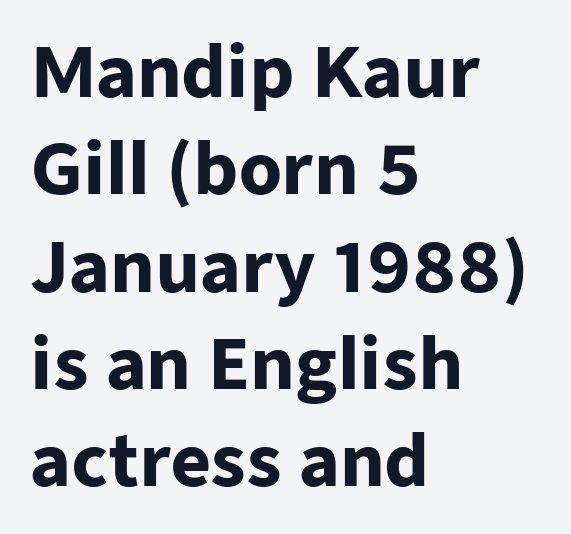
Q: Is the text bold? A: Yes.
Q: Is the text italic (slanted)? A: No, it is upright.
Q: Is the typeface a serif or a sans-serif typeface? A: Sans-serif.
Q: Is the text underlined? A: No.
Q: How is the paragraph aligned? A: Left-aligned.
Q: Is the spacing between letters normal or unusually wide? A: Normal.
Q: Is the spacing between lines tight, normal or loose? A: Normal.
Q: Width (condensed, normal, or wide)? A: Normal.
Q: Stroke contrast? A: Low.
Q: x-height? A: Medium.
Q: Monospaced? A: No.
